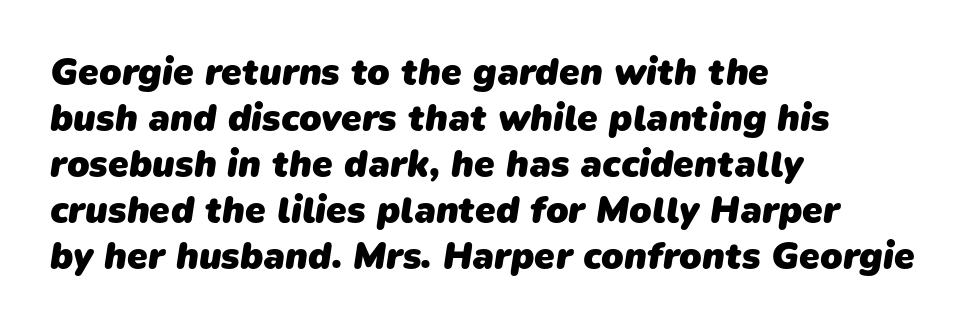
Q: Is the text bold? A: Yes.
Q: Is the typeface a serif or a sans-serif typeface? A: Sans-serif.
Q: Is the text underlined? A: No.
Q: How is the paragraph aligned? A: Left-aligned.
Q: Is the spacing between letters normal or unusually wide? A: Normal.
Q: Width (condensed, normal, or wide)? A: Normal.
Q: Stroke contrast? A: Low.
Q: x-height? A: Medium.
Q: Monospaced? A: No.
